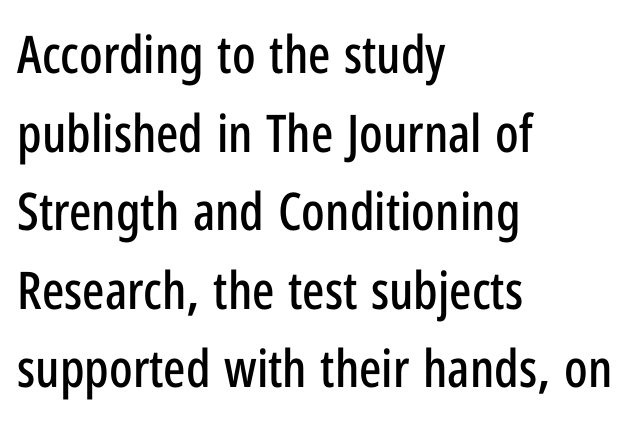
The image shows 52 px condensed sans-serif type, upright; set left-aligned, normal line spacing (1.51x), normal letter spacing, not underlined; low stroke contrast and a medium x-height.
